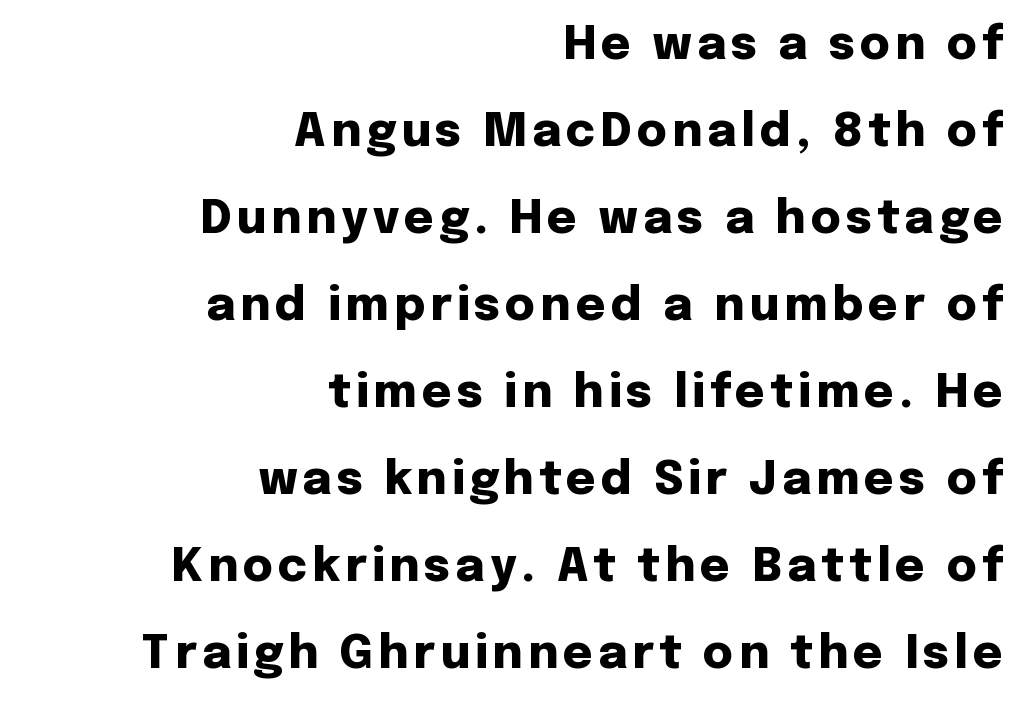
Q: Is the text bold? A: Yes.
Q: Is the text italic (slanted)? A: No, it is upright.
Q: Is the typeface a serif or a sans-serif typeface? A: Sans-serif.
Q: Is the text underlined? A: No.
Q: How is the paragraph aligned? A: Right-aligned.
Q: Width (condensed, normal, or wide)? A: Normal.
Q: Stroke contrast? A: Low.
Q: x-height? A: Medium.
Q: Monospaced? A: No.
